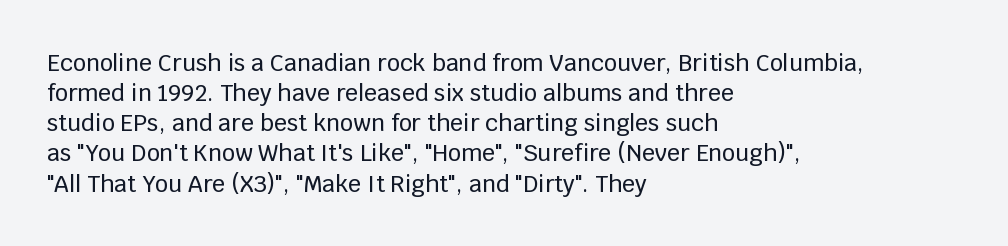
Q: Is the text italic (slanted)? A: No, it is upright.
Q: Is the text underlined? A: No.
Q: How is the paragraph aligned? A: Left-aligned.
Q: Is the spacing between letters normal or unusually wide? A: Normal.
Q: Is the spacing between lines tight, normal or loose? A: Normal.
